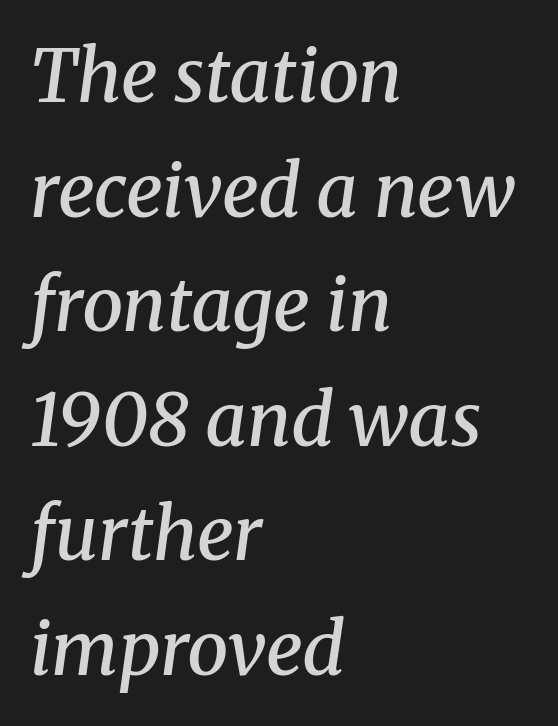
{"serif": "yes", "italic": "yes", "lean": "right", "slant_degrees": 8, "bold": "semi", "weight": "semibold", "width": "normal", "stroke_contrast": "medium", "x_height": "medium", "monospaced": "no", "underline": "no", "align": "left", "line_spacing": "normal", "line_spacing_ratio": 1.57, "letter_spacing": "normal", "letter_spacing_em": 0.0, "glyph_px": 73}
